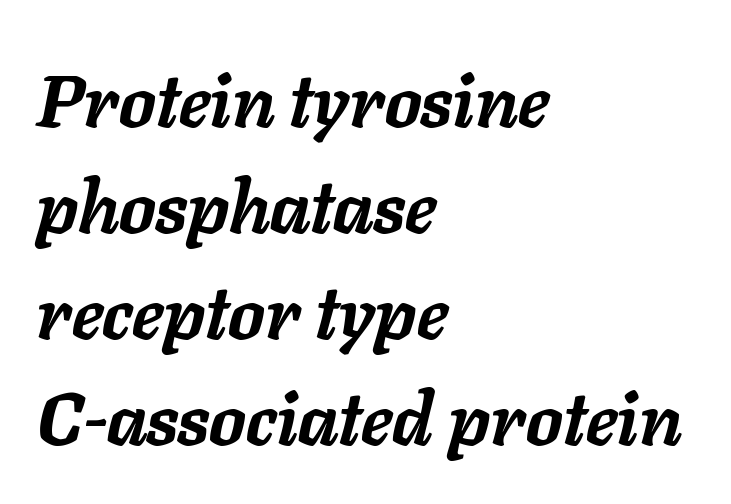
{"italic": "yes", "lean": "right", "slant_degrees": 11, "bold": "yes", "weight": "semibold", "width": "normal", "stroke_contrast": "low", "x_height": "medium", "monospaced": "no", "underline": "no", "align": "left", "line_spacing": "normal", "line_spacing_ratio": 1.45, "letter_spacing": "normal", "letter_spacing_em": 0.0, "glyph_px": 73}
